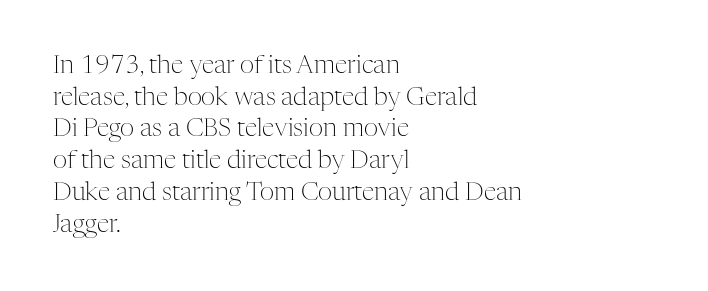
The image shows 25 px text type, upright; set left-aligned, normal line spacing (1.27x), normal letter spacing, not underlined.
